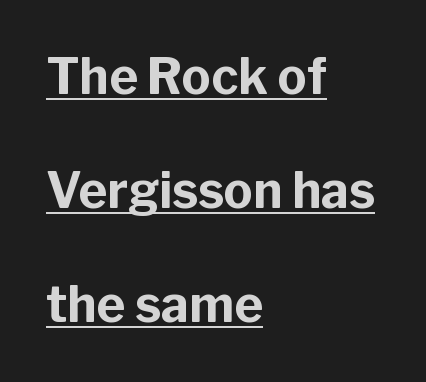
The image shows 49 px bold sans-serif type, upright; set left-aligned, loose line spacing (2.33x), normal letter spacing, underlined; low stroke contrast and a medium x-height.
